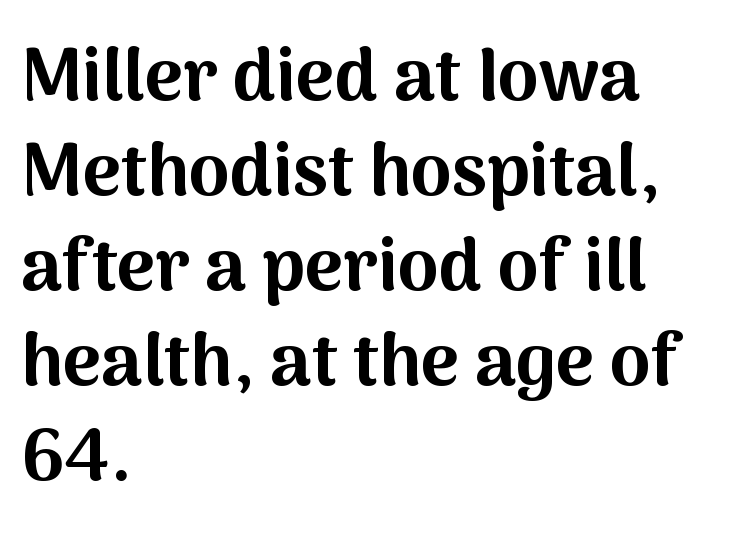
Q: Is the text bold? A: Yes.
Q: Is the text italic (slanted)? A: No, it is upright.
Q: Is the typeface a serif or a sans-serif typeface? A: Sans-serif.
Q: Is the text underlined? A: No.
Q: How is the paragraph aligned? A: Left-aligned.
Q: Is the spacing between letters normal or unusually wide? A: Normal.
Q: Is the spacing between lines tight, normal or loose? A: Normal.
Q: Width (condensed, normal, or wide)? A: Normal.
Q: Stroke contrast? A: Medium.
Q: x-height? A: Medium.
Q: Monospaced? A: No.
